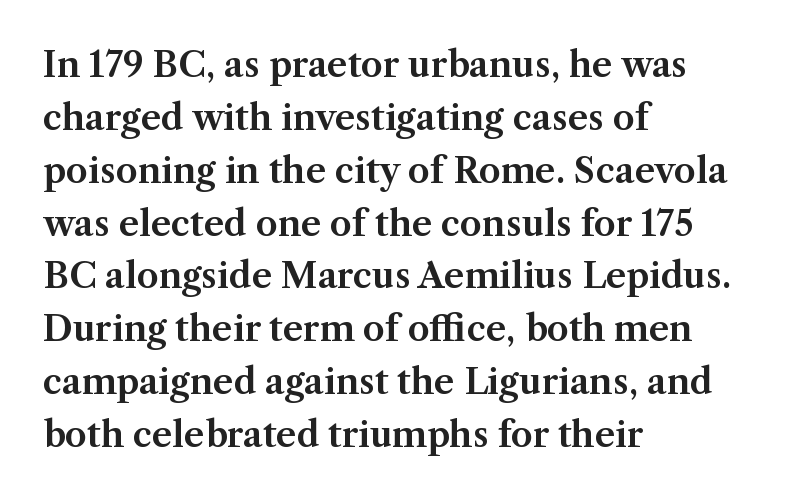
Proportional: the letters do not fall into vertical columns. Typographically, this falls in the serif category. The words here are not underlined. Typeset ragged right — the left edge is the straight one. You can tell it's not italic because the verticals are truly vertical.
